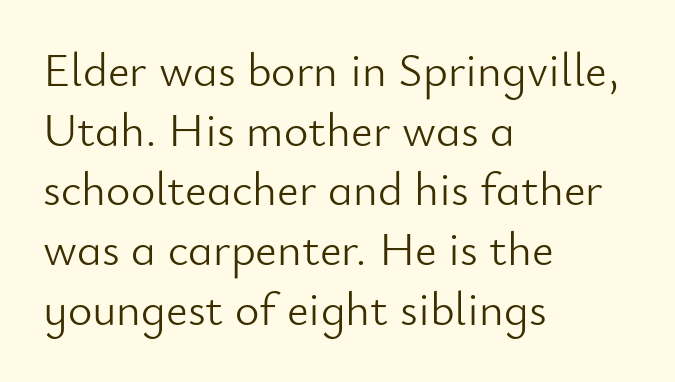
The axis of the letterforms is exactly vertical. A normal amount of white space separates one row of letters from the next. I'd call this a sans setting — the letters go barefoot. Each line starts at the same left margin while the right side varies.
